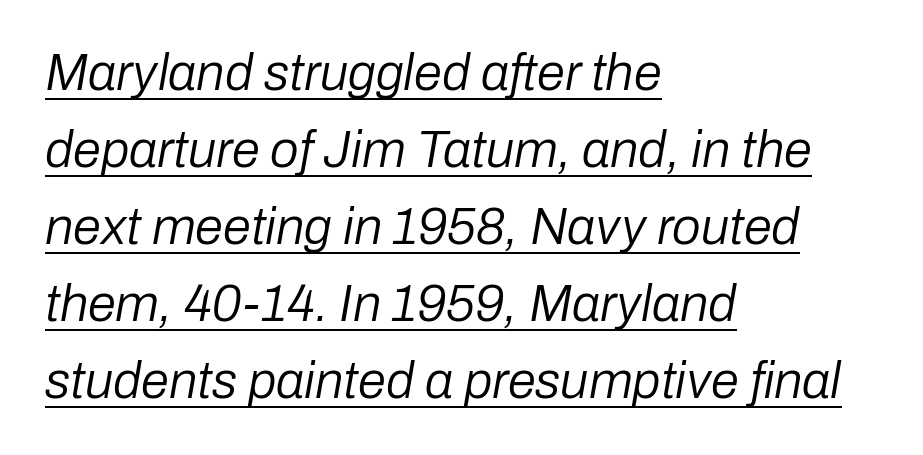
The image shows 51 px regular-weight type, italic (leaning right); set left-aligned, normal line spacing (1.51x), normal letter spacing, underlined; low stroke contrast and a medium x-height.
